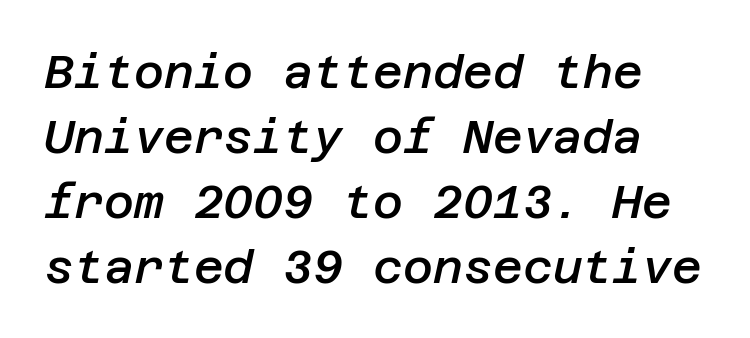
The image shows 46 px semibold type, italic (leaning right); set normal line spacing (1.41x), normal letter spacing, not underlined; low stroke contrast and a large x-height.
